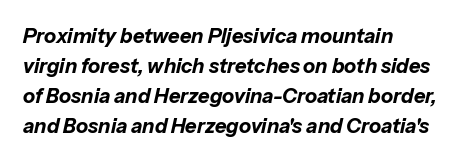
Q: Is the text bold? A: Yes.
Q: Is the text italic (slanted)? A: Yes, it leans right by about 13 degrees.
Q: Is the text underlined? A: No.
Q: How is the paragraph aligned? A: Left-aligned.
Q: Is the spacing between letters normal or unusually wide? A: Normal.
Q: Is the spacing between lines tight, normal or loose? A: Normal.
